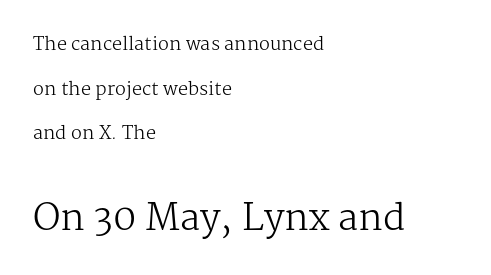
The typography opts for an upright posture over an oblique one. A typesetter would call this proportional, since set widths differ per character. A student would call this left alignment; a typographer would say flush left, rag right. This sample trades compactness for vertical openness between lines. The designer went with a serif here, giving each stem small feet. The baseline area is clear.
